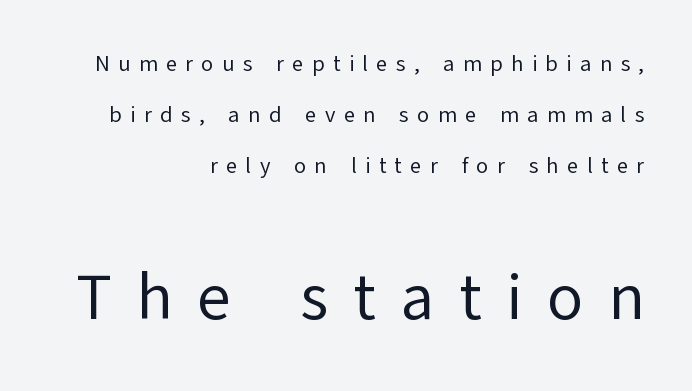
Q: Is the text bold? A: No.
Q: Is the text italic (slanted)? A: No, it is upright.
Q: Is the typeface a serif or a sans-serif typeface? A: Sans-serif.
Q: Is the text underlined? A: No.
Q: How is the paragraph aligned? A: Right-aligned.
Q: Is the spacing between letters normal or unusually wide? A: Unusually wide.
Q: Is the spacing between lines tight, normal or loose? A: Loose.
Q: Which block of text is set in a larger size, the first (top) or the second (bottom)? A: The second (bottom) one.
Q: Width (condensed, normal, or wide)? A: Normal.
Q: Stroke contrast? A: Low.
Q: x-height? A: Medium.
Q: Monospaced? A: No.
